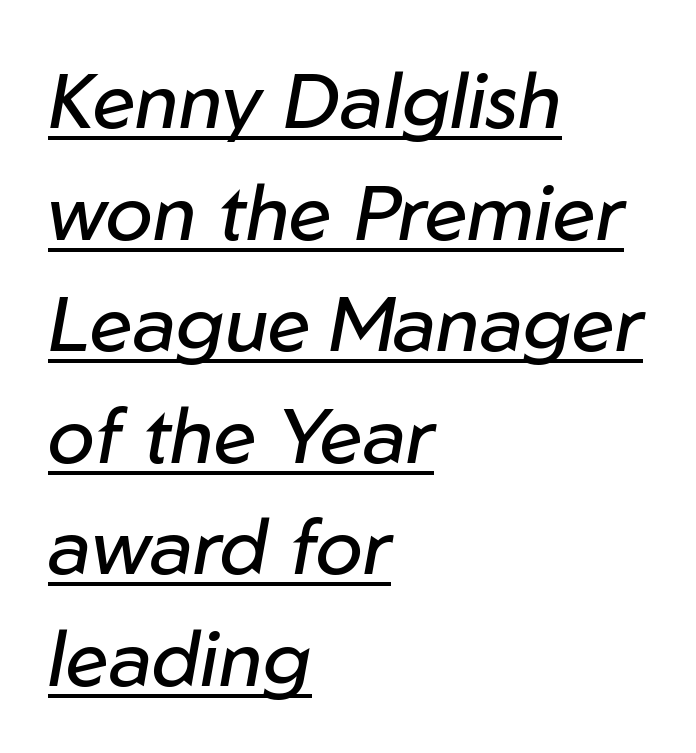
Is there an underline? Yes — a line sits under the letters. Compared with a centered layout, this one pins lines to the left instead. Is the type heavy? It reads as light-to-regular instead. The axis of the letterforms is tilted away from vertical. Is there much room between lines? A standard amount, neither cramped nor airy.
